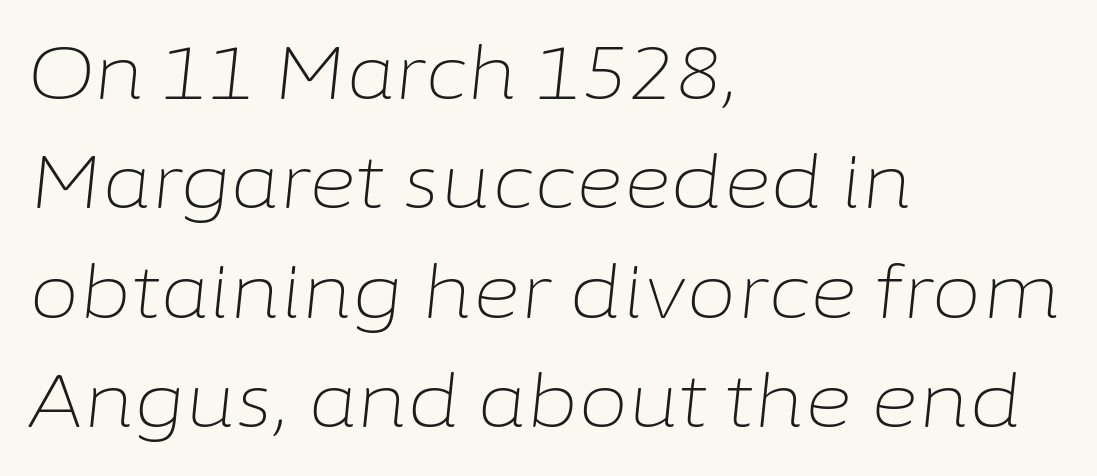
The image shows 73 px light type, italic (leaning right); set left-aligned, normal line spacing (1.5x), normal letter spacing, not underlined; low stroke contrast and a medium x-height.
